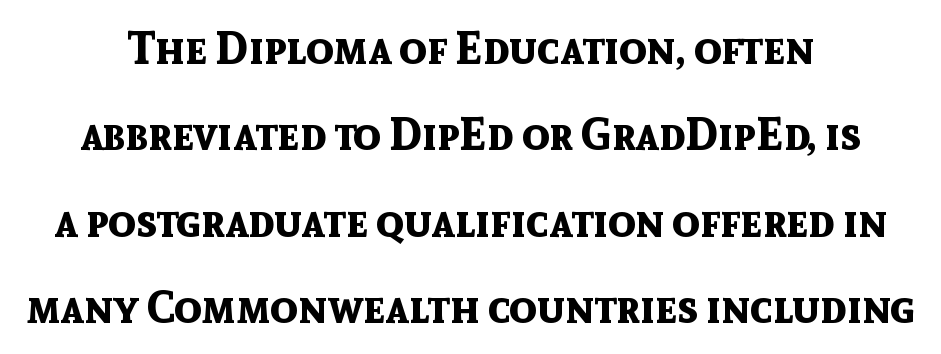
The image shows 45 px bold sans-serif type, upright; set centered, loose line spacing (1.92x), normal letter spacing, not underlined; a medium x-height.
